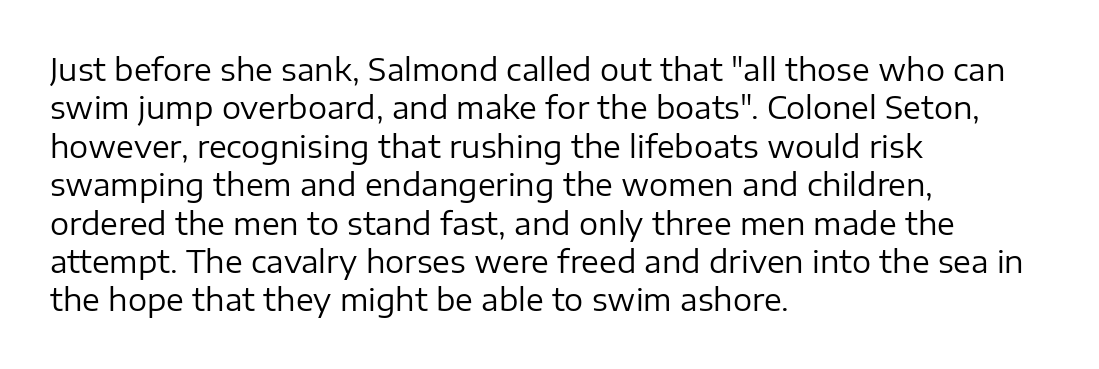
{"serif": "no", "italic": "no", "bold": "no", "weight": "regular", "width": "normal", "stroke_contrast": "low", "x_height": "medium", "monospaced": "no", "underline": "no", "align": "left", "line_spacing": "normal", "line_spacing_ratio": 1.28, "letter_spacing": "normal", "letter_spacing_em": 0.0, "glyph_px": 30}
